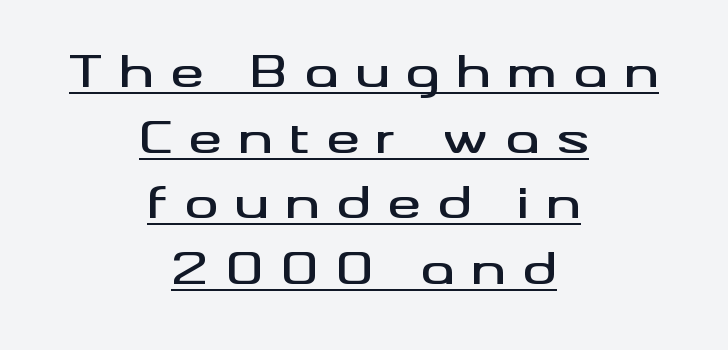
Q: Is the text italic (slanted)? A: No, it is upright.
Q: Is the typeface a serif or a sans-serif typeface? A: Sans-serif.
Q: Is the text underlined? A: Yes.
Q: How is the paragraph aligned? A: Centered.
Q: Is the spacing between letters normal or unusually wide? A: Unusually wide.
Q: Is the spacing between lines tight, normal or loose? A: Normal.
Q: Width (condensed, normal, or wide)? A: Wide.
Q: Stroke contrast? A: Medium.
Q: x-height? A: Small.
Q: Monospaced? A: No.
